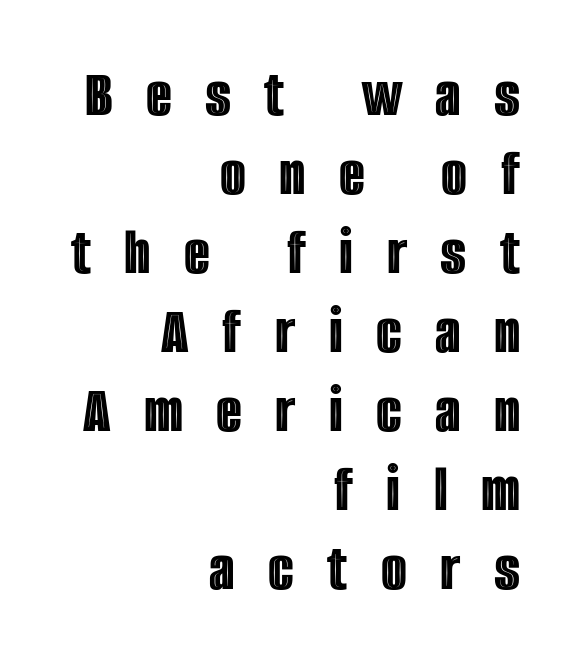
A typesetter would call this heavily tracked-out type. Honestly, there is no underline to notice here at all. Looks like regular typesetting: each glyph gets only the width it needs. The letters stand straight up with perfectly vertical stems.
